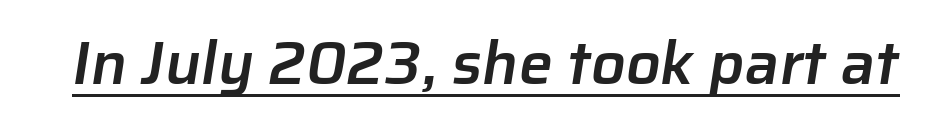
Q: Is the text bold? A: Semi-bold.
Q: Is the typeface a serif or a sans-serif typeface? A: Sans-serif.
Q: Is the text underlined? A: Yes.
Q: Is the spacing between letters normal or unusually wide? A: Normal.
Q: Width (condensed, normal, or wide)? A: Normal.
Q: Stroke contrast? A: Low.
Q: x-height? A: Medium.
Q: Monospaced? A: No.
